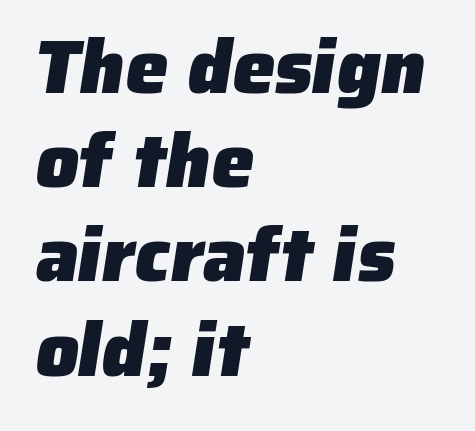
Q: Is the text bold? A: Yes.
Q: Is the typeface a serif or a sans-serif typeface? A: Sans-serif.
Q: Is the text underlined? A: No.
Q: How is the paragraph aligned? A: Left-aligned.
Q: Is the spacing between letters normal or unusually wide? A: Normal.
Q: Width (condensed, normal, or wide)? A: Normal.
Q: Stroke contrast? A: Low.
Q: x-height? A: Medium.
Q: Monospaced? A: No.
